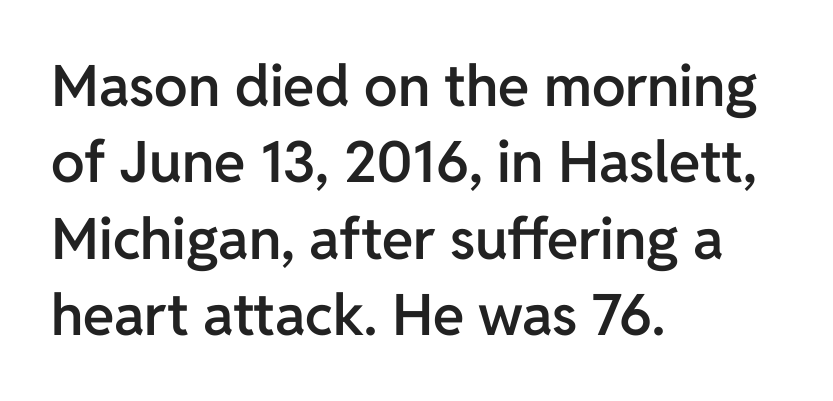
Q: Is the text bold? A: Semi-bold.
Q: Is the text italic (slanted)? A: No, it is upright.
Q: Is the typeface a serif or a sans-serif typeface? A: Sans-serif.
Q: Is the text underlined? A: No.
Q: How is the paragraph aligned? A: Left-aligned.
Q: Is the spacing between letters normal or unusually wide? A: Normal.
Q: Is the spacing between lines tight, normal or loose? A: Normal.
Q: Width (condensed, normal, or wide)? A: Normal.
Q: Stroke contrast? A: Low.
Q: x-height? A: Medium.
Q: Monospaced? A: No.
